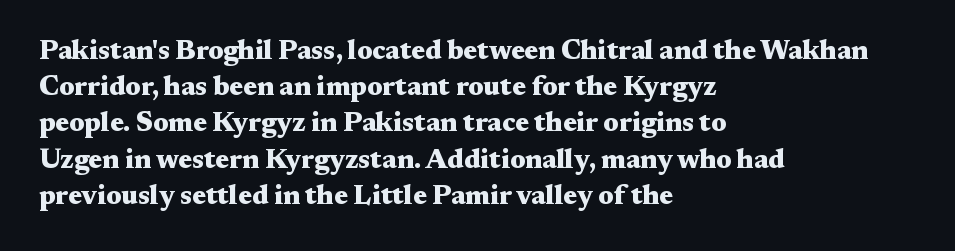
Q: Is the text bold? A: Yes.
Q: Is the text italic (slanted)? A: No, it is upright.
Q: Is the text underlined? A: No.
Q: How is the paragraph aligned? A: Left-aligned.
Q: Is the spacing between letters normal or unusually wide? A: Normal.
Q: Is the spacing between lines tight, normal or loose? A: Normal.
